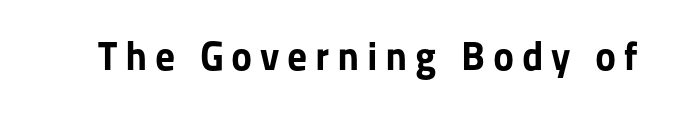
The lettering stays uniformly vertical, giving the passage a roman look. Think of a printed novel: that variable character pitch is what you see here. Chunky letters — that's bold for sure. I'd call this a sans setting — the letters go barefoot. Type without underlining.
